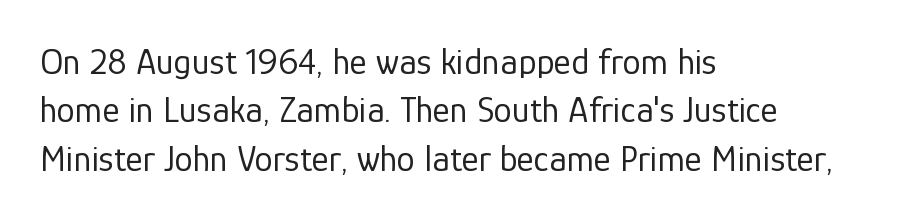
{"serif": "no", "italic": "no", "bold": "no", "weight": "regular", "width": "normal", "stroke_contrast": "low", "x_height": "medium", "monospaced": "no", "underline": "no", "align": "left", "line_spacing": "normal", "line_spacing_ratio": 1.31, "letter_spacing": "normal", "letter_spacing_em": 0.0, "glyph_px": 37}
